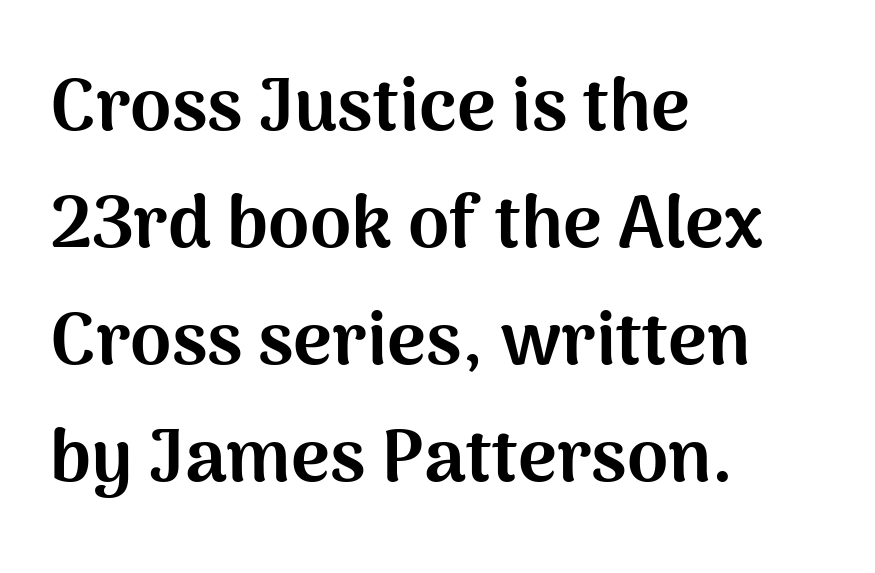
{"serif": "no", "italic": "no", "bold": "yes", "weight": "bold", "width": "normal", "stroke_contrast": "medium", "x_height": "medium", "monospaced": "no", "underline": "no", "align": "left", "line_spacing": "normal", "line_spacing_ratio": 1.58, "letter_spacing": "normal", "letter_spacing_em": 0.0, "glyph_px": 74}
